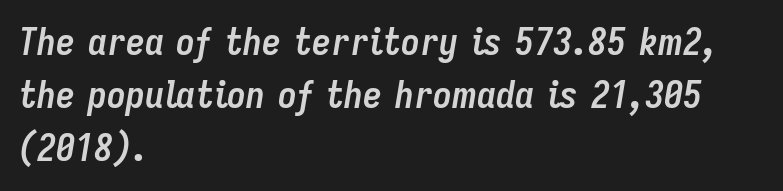
The image shows 38 px semibold, condensed type, italic (leaning right); set left-aligned, normal line spacing (1.4x), normal letter spacing, not underlined; low stroke contrast and a medium x-height.
